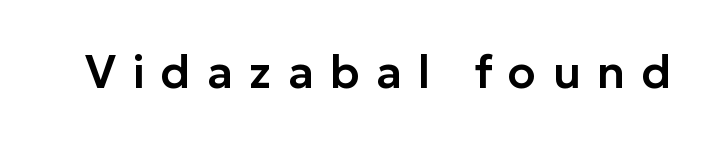
The image shows 46 px sans-serif type, upright; set unusually wide letter spacing (+0.35 em), not underlined; low stroke contrast and a medium x-height.
